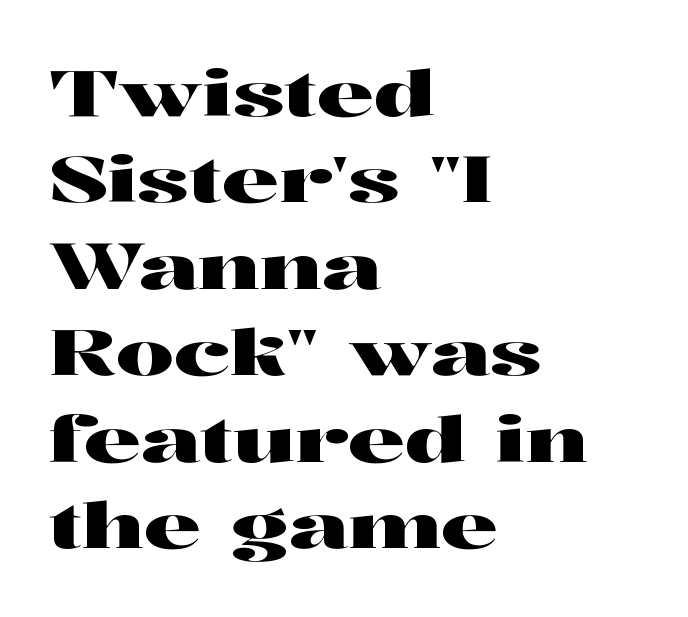
{"serif": "yes", "italic": "no", "width": "wide", "stroke_contrast": "high", "x_height": "medium", "monospaced": "no", "underline": "no", "align": "left", "line_spacing": "normal", "line_spacing_ratio": 1.35, "letter_spacing": "normal", "letter_spacing_em": 0.0, "glyph_px": 64}
